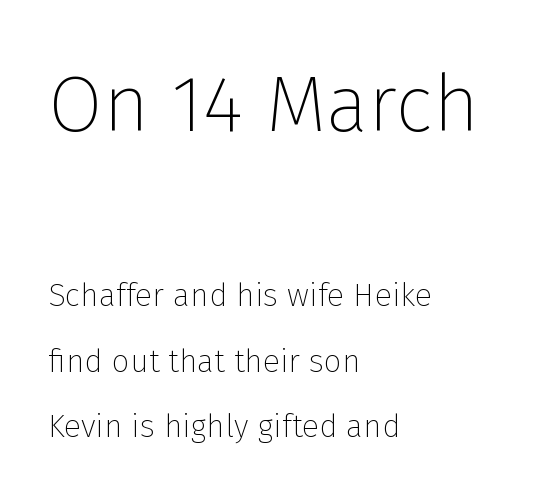
Q: Is the text bold? A: No.
Q: Is the text italic (slanted)? A: No, it is upright.
Q: Is the typeface a serif or a sans-serif typeface? A: Sans-serif.
Q: Is the text underlined? A: No.
Q: How is the paragraph aligned? A: Left-aligned.
Q: Is the spacing between letters normal or unusually wide? A: Normal.
Q: Is the spacing between lines tight, normal or loose? A: Loose.
Q: Which block of text is set in a larger size, the first (top) or the second (bottom)? A: The first (top) one.
Q: Width (condensed, normal, or wide)? A: Normal.
Q: Stroke contrast? A: Low.
Q: x-height? A: Medium.
Q: Monospaced? A: No.
